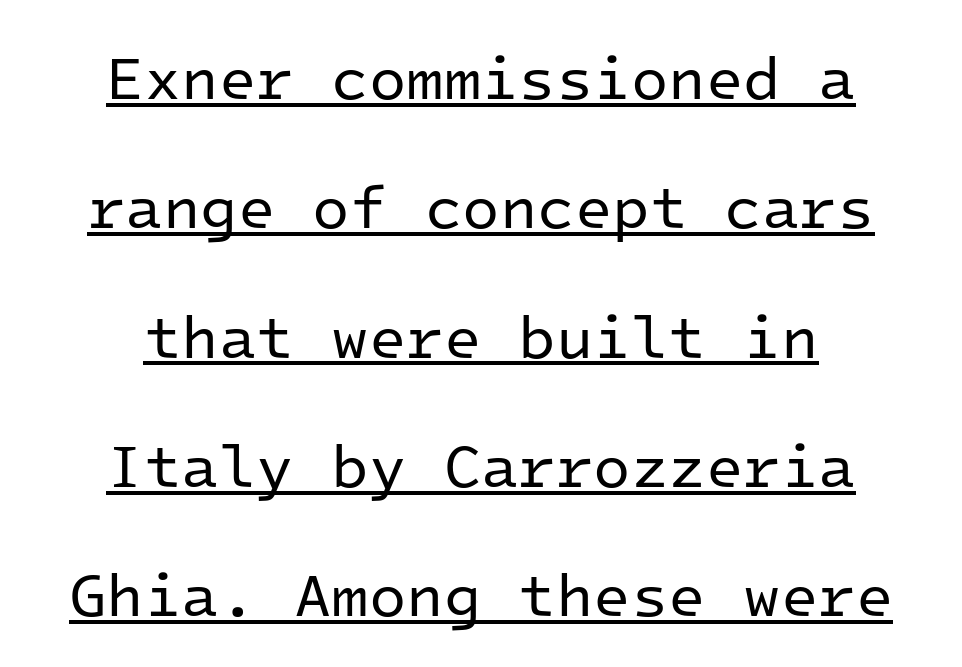
Letter spacing: default. These lines are rendered in a fixed-pitch font. Is there much room between lines? Yes — plenty of vertical air separates them. What kind of face is this? One without serifs — a sans. The compositor balanced each line on the midline. Ascenders rise straight up at ninety degrees.
